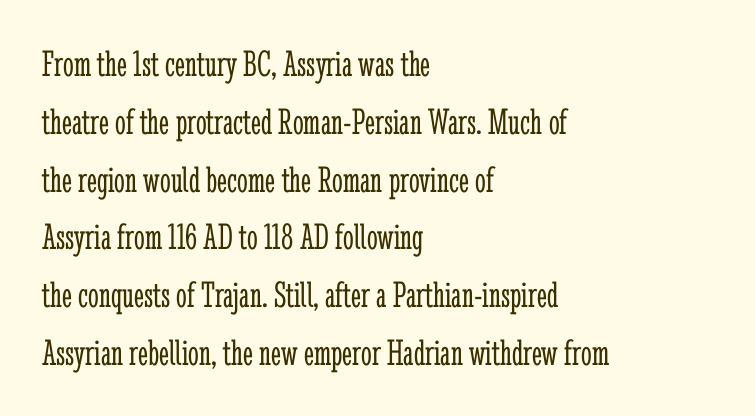
{"serif": "yes", "italic": "no", "bold": "no", "weight": "light", "width": "condensed", "stroke_contrast": "low", "x_height": "medium", "monospaced": "no", "underline": "no", "align": "left", "line_spacing": "normal", "line_spacing_ratio": 1.52, "letter_spacing": "normal", "letter_spacing_em": 0.0, "glyph_px": 38}
